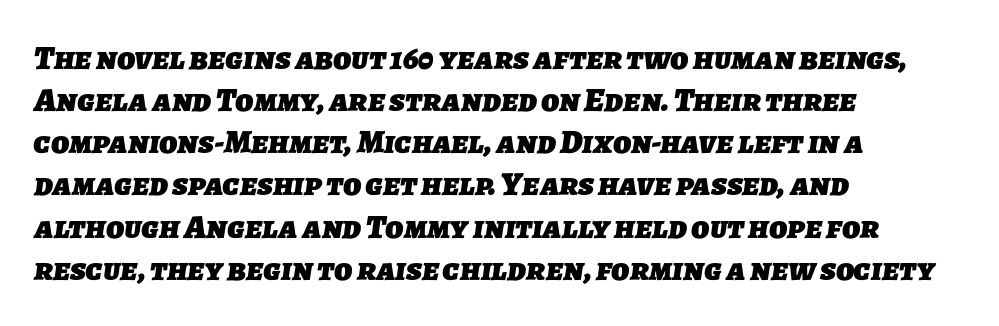
{"serif": "no", "bold": "yes", "weight": "heavy", "width": "normal", "stroke_contrast": "low", "x_height": "medium", "monospaced": "no", "underline": "no", "align": "left", "line_spacing_ratio": 1.24, "letter_spacing": "normal", "letter_spacing_em": 0.0, "glyph_px": 34}
